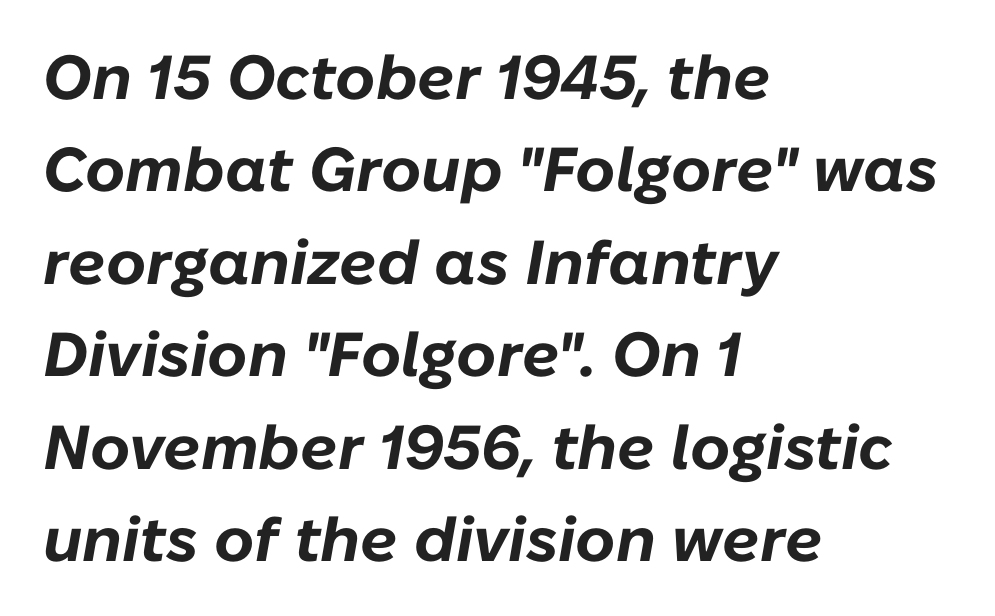
Q: Is the text bold? A: Yes.
Q: Is the text italic (slanted)? A: Yes, it leans right by about 10 degrees.
Q: Is the text underlined? A: No.
Q: How is the paragraph aligned? A: Left-aligned.
Q: Is the spacing between letters normal or unusually wide? A: Normal.
Q: Is the spacing between lines tight, normal or loose? A: Normal.
Q: Width (condensed, normal, or wide)? A: Normal.
Q: Stroke contrast? A: Low.
Q: x-height? A: Medium.
Q: Monospaced? A: No.
